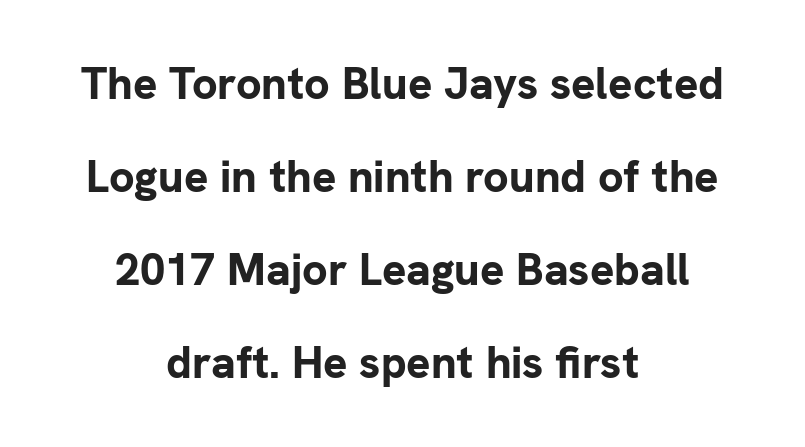
Q: Is the text bold? A: Yes.
Q: Is the text italic (slanted)? A: No, it is upright.
Q: Is the typeface a serif or a sans-serif typeface? A: Sans-serif.
Q: Is the text underlined? A: No.
Q: How is the paragraph aligned? A: Centered.
Q: Is the spacing between letters normal or unusually wide? A: Normal.
Q: Is the spacing between lines tight, normal or loose? A: Loose.
Q: Width (condensed, normal, or wide)? A: Normal.
Q: Stroke contrast? A: Low.
Q: x-height? A: Medium.
Q: Monospaced? A: No.
